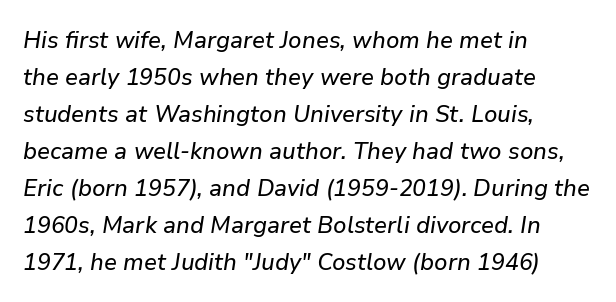
Vertical spacing — default. The strip under each line holds only bare page. The paragraph shown leans on its left margin. The letters sit at their default tracking, neither squeezed nor spread.
